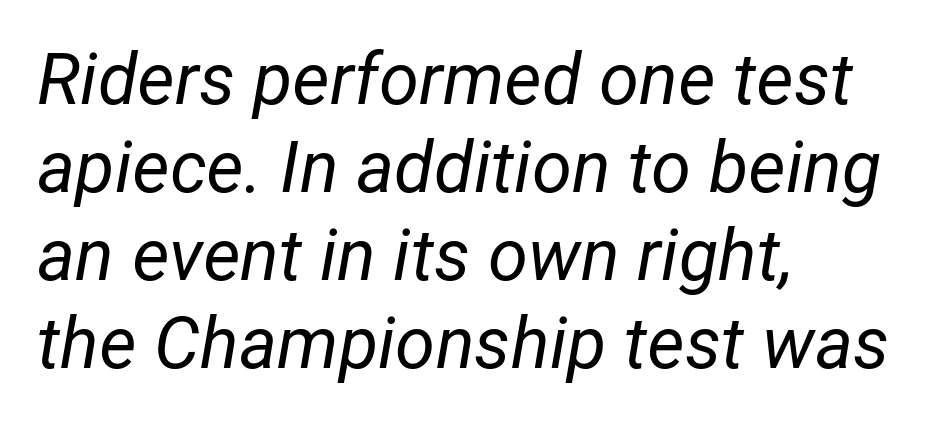
Q: Is the text bold? A: No.
Q: Is the text italic (slanted)? A: Yes, it leans right by about 12 degrees.
Q: Is the text underlined? A: No.
Q: How is the paragraph aligned? A: Left-aligned.
Q: Is the spacing between letters normal or unusually wide? A: Normal.
Q: Width (condensed, normal, or wide)? A: Normal.
Q: Stroke contrast? A: Low.
Q: x-height? A: Medium.
Q: Monospaced? A: No.
